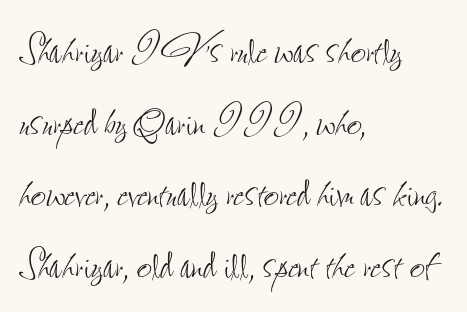
Q: Is the text bold? A: No.
Q: Is the text italic (slanted)? A: Yes.
Q: Is the text underlined? A: No.
Q: How is the paragraph aligned? A: Left-aligned.
Q: Is the spacing between letters normal or unusually wide? A: Normal.
Q: Is the spacing between lines tight, normal or loose? A: Normal.
Q: Width (condensed, normal, or wide)? A: Condensed.
Q: Stroke contrast? A: Low.
Q: x-height? A: Small.
Q: Monospaced? A: No.
